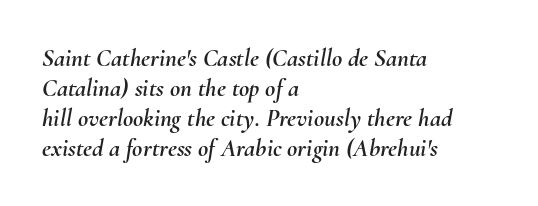
How are the letters spaced? Ordinarily, with no added tracking. One-word summary of the alignment: left. Quick note: underline off. The rendering applies a slant to the glyphs.
